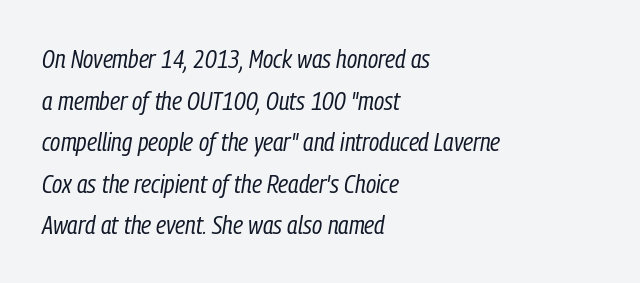
The image shows 26 px text type, italic (leaning right); set left-aligned, normal line spacing (1.6x), normal letter spacing, not underlined.
